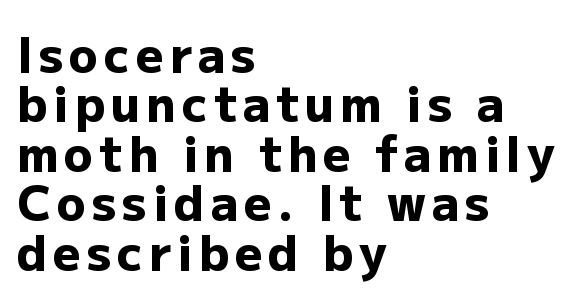
The image shows 48 px heavy sans-serif type, upright; set left-aligned, tight line spacing (1.03x), not underlined; low stroke contrast and a medium x-height.
